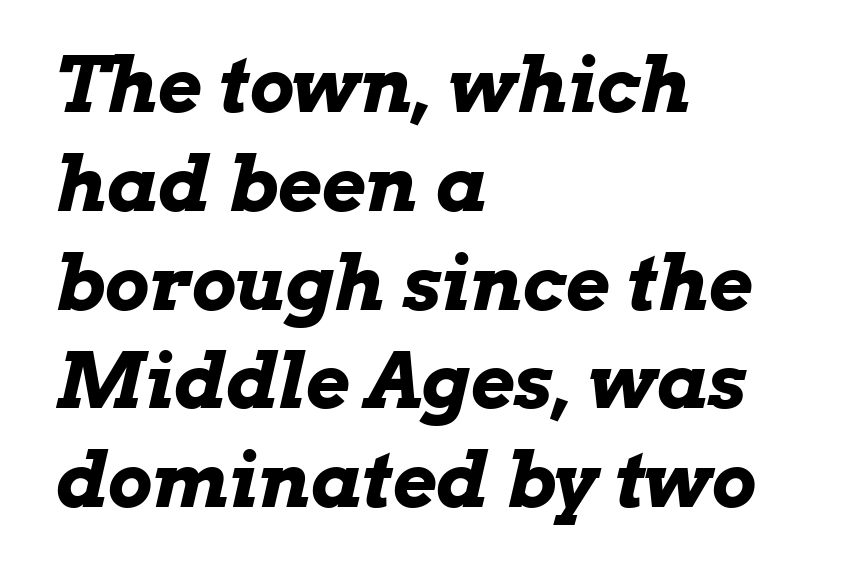
The rendering anchors every line to the left-hand side. Would a proofreader flag this as italicized? Yes. These lines carry a lot of weight — the face is fully bold. Glyph-to-glyph distance matches everyday printed text. Lines of text with bare space underneath.
